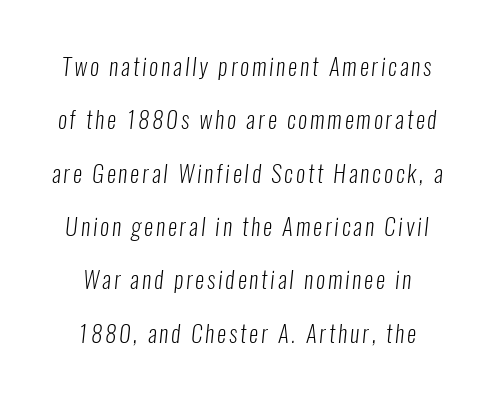
The image shows 23 px text type; set loose line spacing (2.32x), not underlined.
